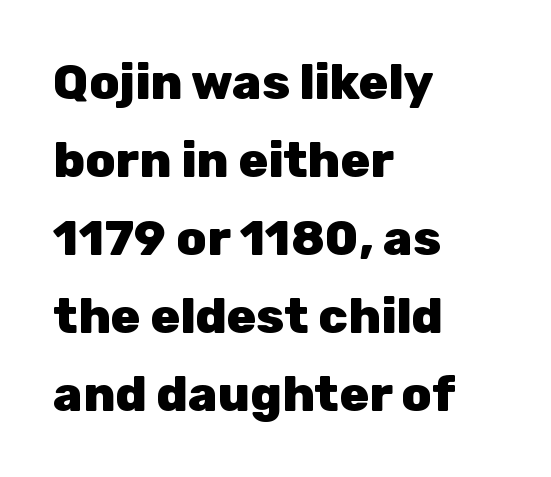
In terms of letterspacing, this is plain default setting. These lines were composed using upright roman letters. The designer went with a sans here, leaving each stem footless. Left-aligned paragraph, ragged on the right. Character widths vary here, with narrow letters taking less room than wide ones.
